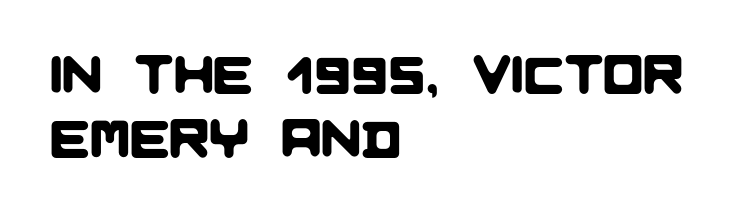
Q: Is the typeface a serif or a sans-serif typeface? A: Sans-serif.
Q: Is the text underlined? A: No.
Q: How is the paragraph aligned? A: Left-aligned.
Q: Is the spacing between letters normal or unusually wide? A: Normal.
Q: Width (condensed, normal, or wide)? A: Normal.
Q: Stroke contrast? A: Low.
Q: x-height? A: Large.
Q: Monospaced? A: No.
